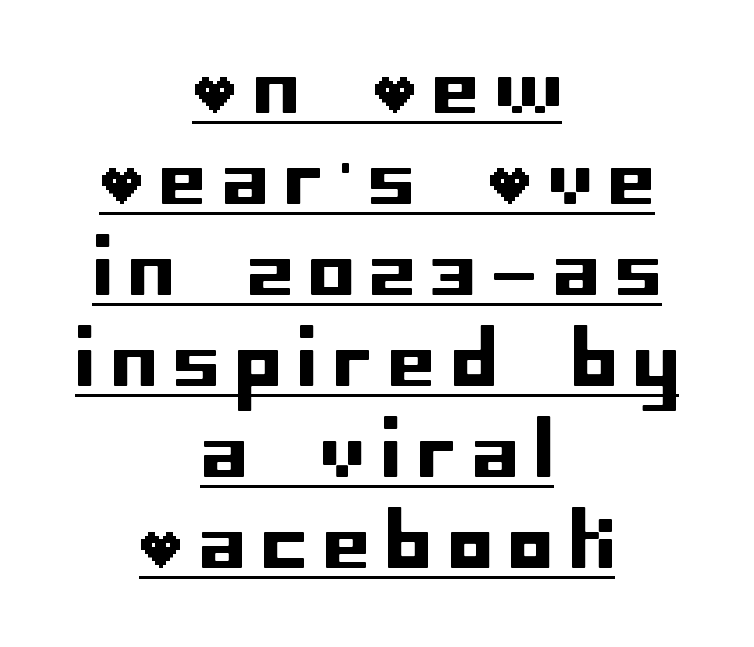
The image shows 74 px sans-serif type, upright; set centered, line spacing 1.23x, unusually wide letter spacing (+0.22 em), underlined; low stroke contrast and a large x-height.
